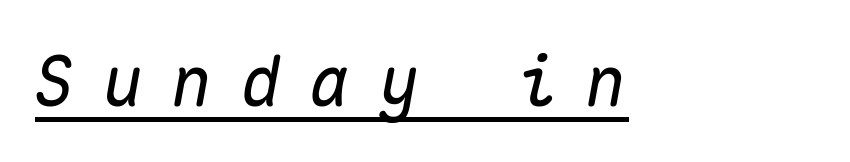
{"italic": "yes", "lean": "right", "slant_degrees": 10, "width": "normal", "stroke_contrast": "medium", "x_height": "medium", "monospaced": "yes", "underline": "yes", "letter_spacing": "wide", "letter_spacing_em": 0.4, "glyph_px": 69}
